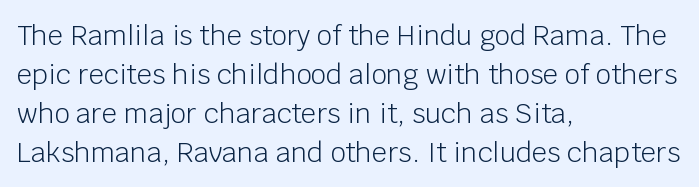
Q: Is the text bold? A: No.
Q: Is the text italic (slanted)? A: No, it is upright.
Q: Is the text underlined? A: No.
Q: How is the paragraph aligned? A: Left-aligned.
Q: Is the spacing between letters normal or unusually wide? A: Normal.
Q: Is the spacing between lines tight, normal or loose? A: Normal.
